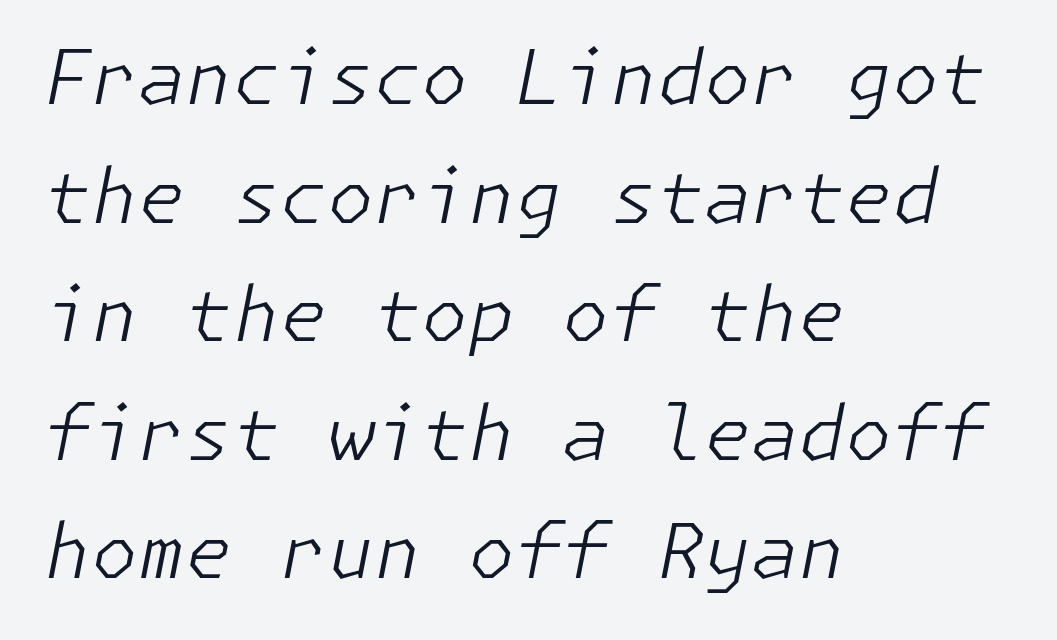
Stroke thickness stays within the range of a standard reading face or lighter. These lines sit exactly where default settings would place them. The passage shown is not underscored anywhere. You can tell it's italic because the verticals aren't actually vertical.
